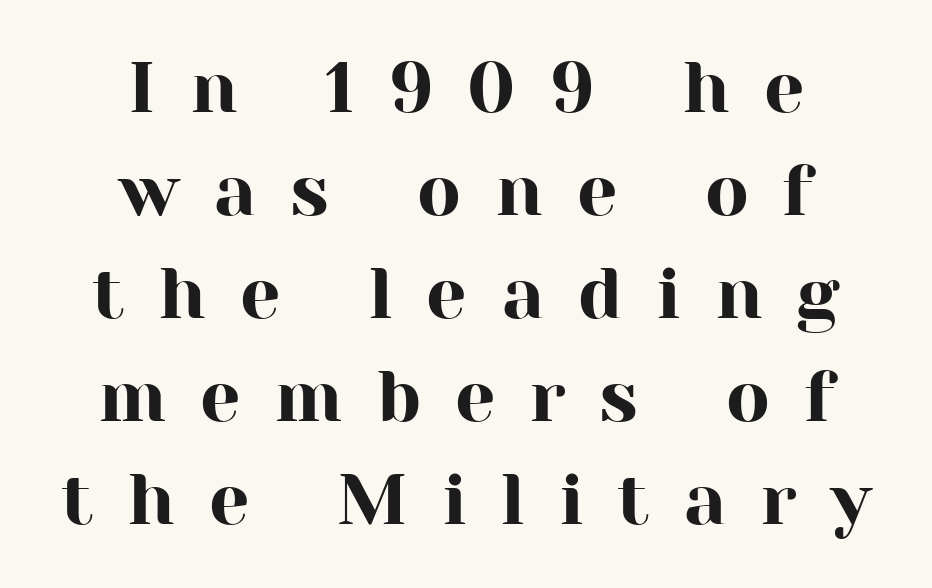
{"serif": "yes", "italic": "no", "width": "normal", "stroke_contrast": "high", "x_height": "medium", "monospaced": "no", "underline": "no", "align": "center", "line_spacing": "normal", "line_spacing_ratio": 1.43, "letter_spacing": "wide", "letter_spacing_em": 0.47, "glyph_px": 72}
